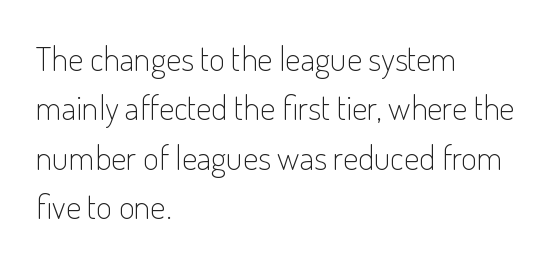
{"serif": "no", "italic": "no", "bold": "no", "weight": "light", "width": "condensed", "stroke_contrast": "low", "x_height": "small", "monospaced": "no", "underline": "no", "align": "left", "line_spacing": "normal", "line_spacing_ratio": 1.45, "letter_spacing": "normal", "letter_spacing_em": 0.0, "glyph_px": 34}
